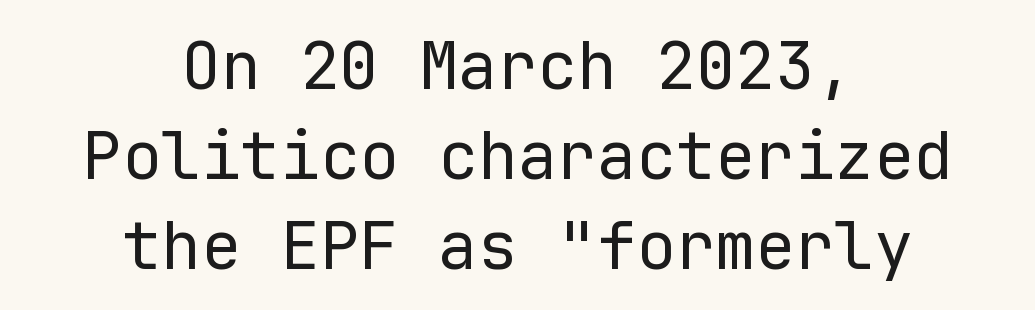
Q: Is the text bold? A: No.
Q: Is the text italic (slanted)? A: No, it is upright.
Q: Is the typeface a serif or a sans-serif typeface? A: Sans-serif.
Q: Is the text underlined? A: No.
Q: How is the paragraph aligned? A: Centered.
Q: Is the spacing between letters normal or unusually wide? A: Normal.
Q: Is the spacing between lines tight, normal or loose? A: Normal.
Q: Width (condensed, normal, or wide)? A: Normal.
Q: Stroke contrast? A: Low.
Q: x-height? A: Medium.
Q: Monospaced? A: Yes.
